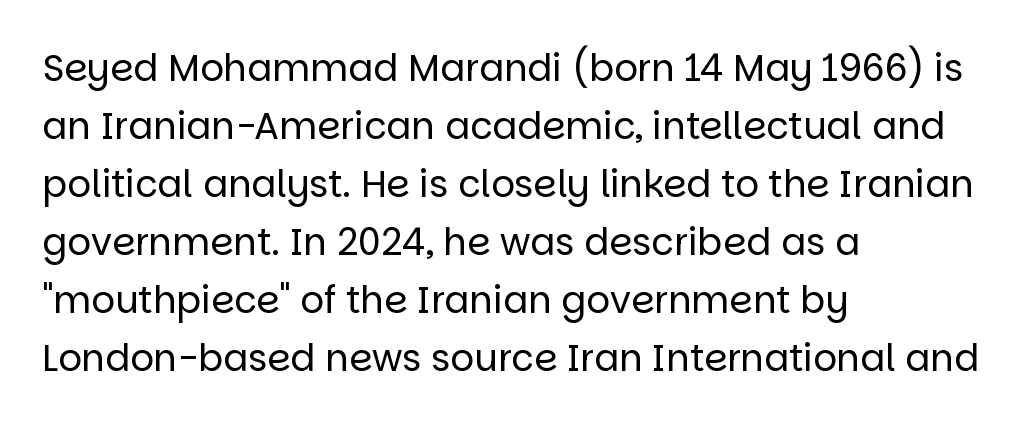
Q: Is the text bold? A: No.
Q: Is the text italic (slanted)? A: No, it is upright.
Q: Is the typeface a serif or a sans-serif typeface? A: Sans-serif.
Q: Is the text underlined? A: No.
Q: How is the paragraph aligned? A: Left-aligned.
Q: Is the spacing between letters normal or unusually wide? A: Normal.
Q: Is the spacing between lines tight, normal or loose? A: Normal.
Q: Width (condensed, normal, or wide)? A: Normal.
Q: Stroke contrast? A: Low.
Q: x-height? A: Large.
Q: Monospaced? A: No.
